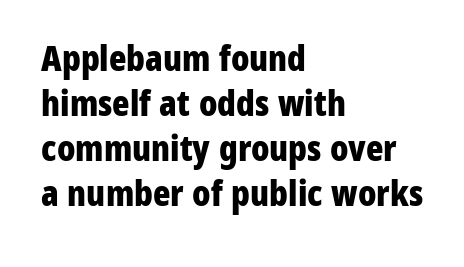
The letters sit at their default tracking, neither squeezed nor spread. Spacing verdict: proportional, widths tailored to each character. The compositor pushed each line to the left boundary. The block of text has a typical density, with ordinary space between rows. The strip under each line holds only bare page.
